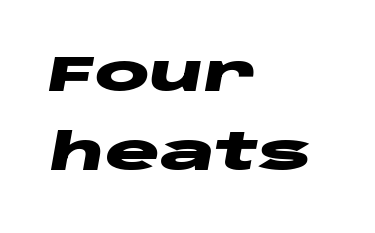
Q: Is the text bold? A: Yes.
Q: Is the text italic (slanted)? A: Yes, it leans right by about 10 degrees.
Q: Is the text underlined? A: No.
Q: How is the paragraph aligned? A: Left-aligned.
Q: Is the spacing between letters normal or unusually wide? A: Normal.
Q: Is the spacing between lines tight, normal or loose? A: Normal.
Q: Width (condensed, normal, or wide)? A: Wide.
Q: Stroke contrast? A: Low.
Q: x-height? A: Large.
Q: Monospaced? A: No.
